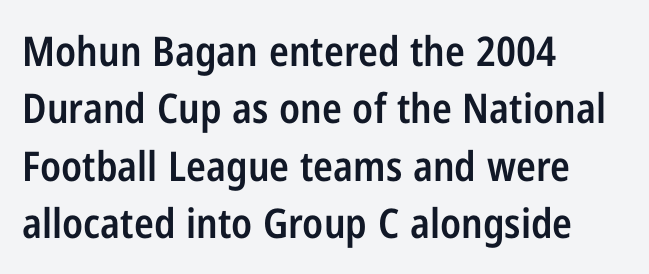
Q: Is the text bold? A: Semi-bold.
Q: Is the text italic (slanted)? A: No, it is upright.
Q: Is the typeface a serif or a sans-serif typeface? A: Sans-serif.
Q: Is the text underlined? A: No.
Q: How is the paragraph aligned? A: Left-aligned.
Q: Is the spacing between letters normal or unusually wide? A: Normal.
Q: Is the spacing between lines tight, normal or loose? A: Normal.
Q: Width (condensed, normal, or wide)? A: Condensed.
Q: Stroke contrast? A: Low.
Q: x-height? A: Medium.
Q: Monospaced? A: No.
